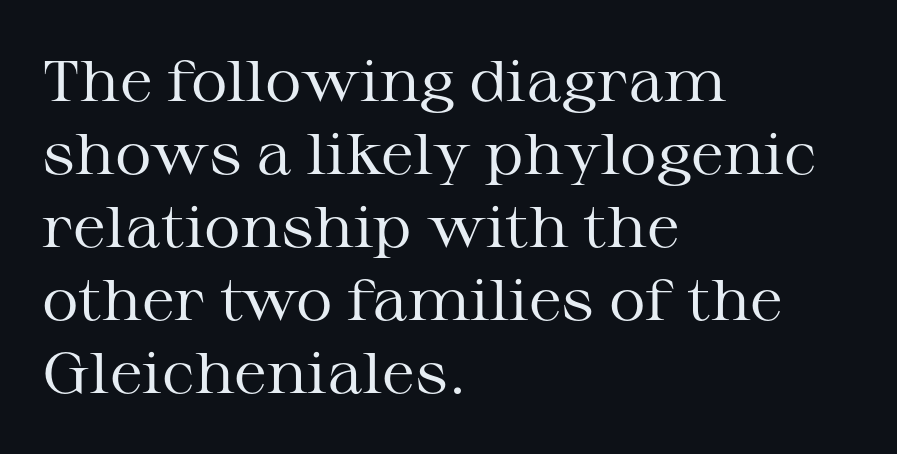
{"serif": "yes", "italic": "no", "bold": "no", "weight": "regular", "width": "wide", "stroke_contrast": "medium", "x_height": "medium", "monospaced": "no", "underline": "no", "align": "left", "line_spacing": "normal", "line_spacing_ratio": 1.28, "letter_spacing": "normal", "letter_spacing_em": 0.0, "glyph_px": 57}
